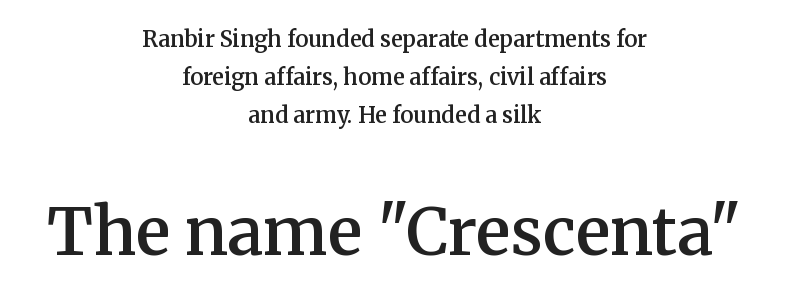
Bigger letters appear in the bottom chunk; the top chunk is reduced. Font category for this specimen: serif. Semibold letterforms, between regular and bold. This rendering features lettering with no underline. The tracking reads as untouched default to a designer's eye. Each line is balanced around a shared central axis.
